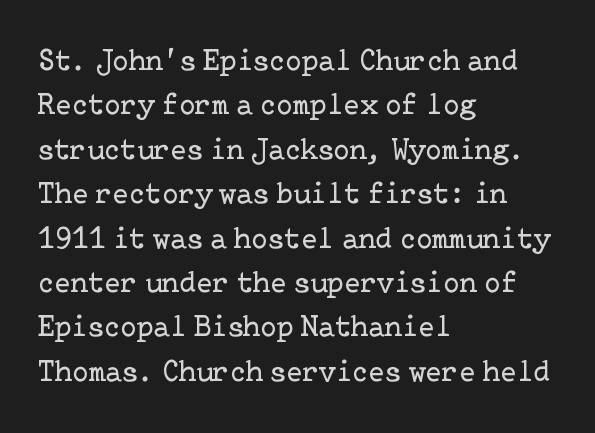
The image shows 30 px regular-weight serif type, upright; set left-aligned, normal line spacing (1.48x), normal letter spacing, not underlined; low stroke contrast and a medium x-height.
